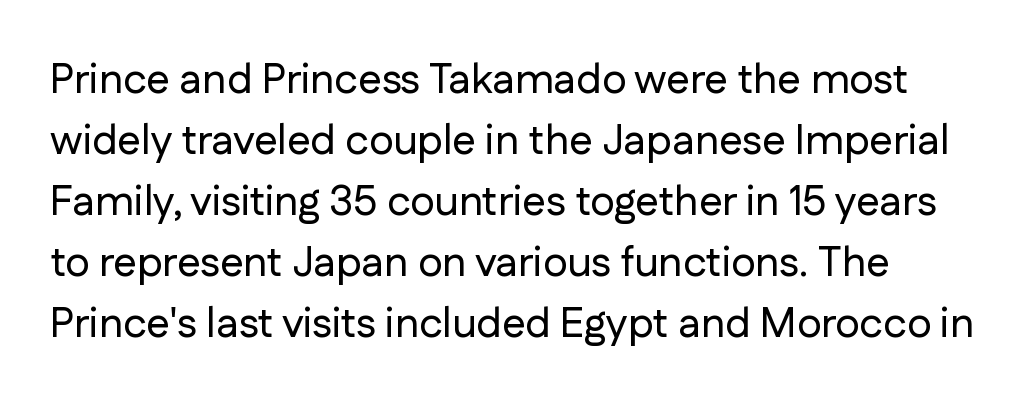
{"serif": "no", "italic": "no", "width": "normal", "stroke_contrast": "low", "x_height": "medium", "monospaced": "no", "underline": "no", "line_spacing": "normal", "line_spacing_ratio": 1.45, "letter_spacing": "normal", "letter_spacing_em": 0.0, "glyph_px": 42}
